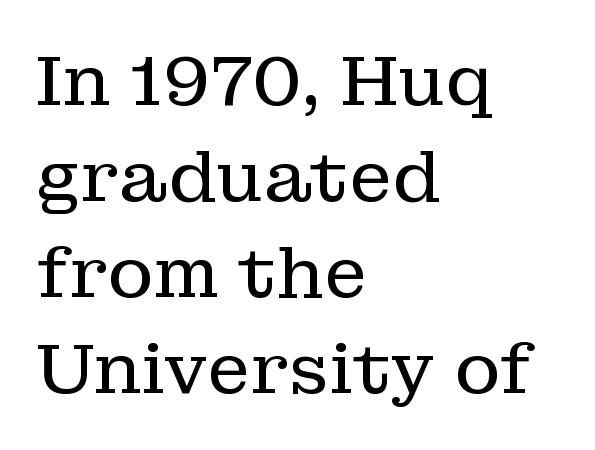
{"serif": "yes", "italic": "no", "bold": "no", "weight": "regular", "width": "normal", "stroke_contrast": "low", "x_height": "medium", "monospaced": "no", "underline": "no", "align": "left", "line_spacing": "normal", "line_spacing_ratio": 1.37, "letter_spacing": "normal", "letter_spacing_em": 0.0, "glyph_px": 70}
